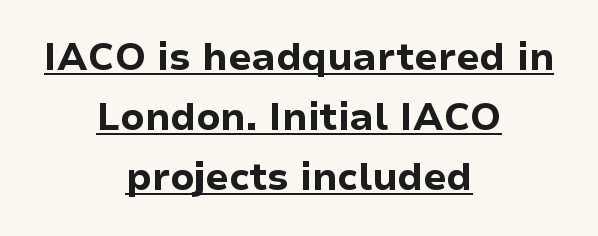
The image shows 38 px bold sans-serif type, upright; set centered, normal line spacing (1.58x), normal letter spacing, underlined; low stroke contrast and a medium x-height.
